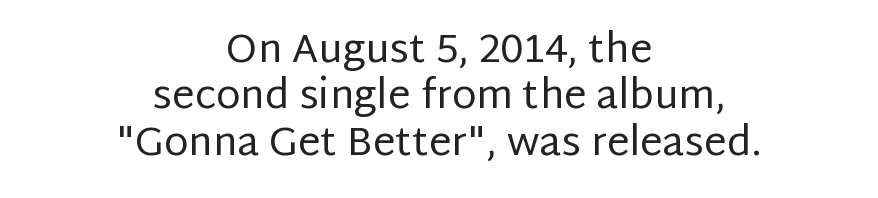
{"serif": "no", "italic": "no", "bold": "no", "weight": "regular", "width": "normal", "stroke_contrast": "low", "x_height": "large", "monospaced": "no", "underline": "no", "align": "center", "line_spacing_ratio": 1.16, "letter_spacing": "normal", "letter_spacing_em": 0.0, "glyph_px": 40}
